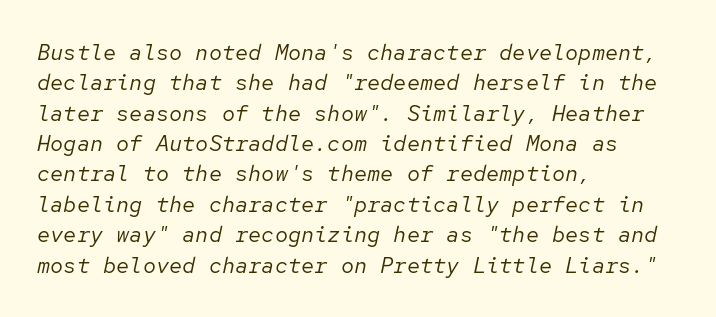
The image shows 22 px text type, italic (leaning right); set left-aligned, normal line spacing (1.38x), normal letter spacing, not underlined.
